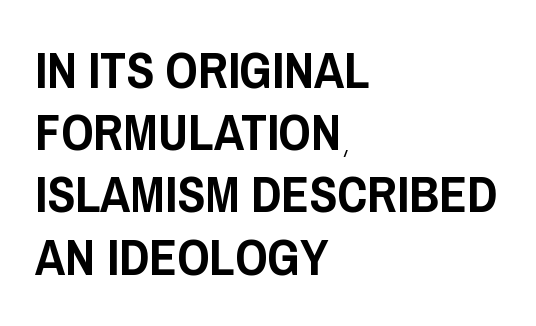
Looks like regular typesetting: each glyph gets only the width it needs. The rendering shows plain stroke endings on the letterforms — a sans-serif design. If you drew a line through each stem, it would be perfectly vertical. Check the space under the baseline: it is left empty. The typesetter chose a ragged-right arrangement here.
